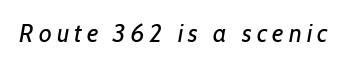
Q: Is the text bold? A: No.
Q: Is the text italic (slanted)? A: Yes, it leans right by about 10 degrees.
Q: Is the text underlined? A: No.
Q: Is the spacing between letters normal or unusually wide? A: Unusually wide.
